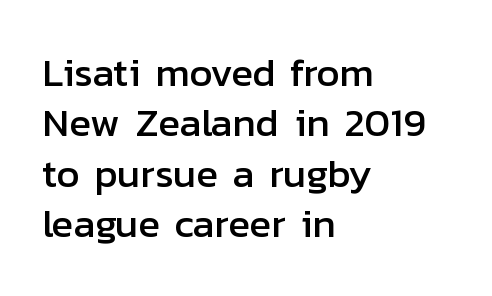
Q: Is the text italic (slanted)? A: No, it is upright.
Q: Is the typeface a serif or a sans-serif typeface? A: Sans-serif.
Q: Is the text underlined? A: No.
Q: How is the paragraph aligned? A: Left-aligned.
Q: Is the spacing between letters normal or unusually wide? A: Normal.
Q: Is the spacing between lines tight, normal or loose? A: Normal.
Q: Width (condensed, normal, or wide)? A: Normal.
Q: Stroke contrast? A: Low.
Q: x-height? A: Medium.
Q: Monospaced? A: No.
